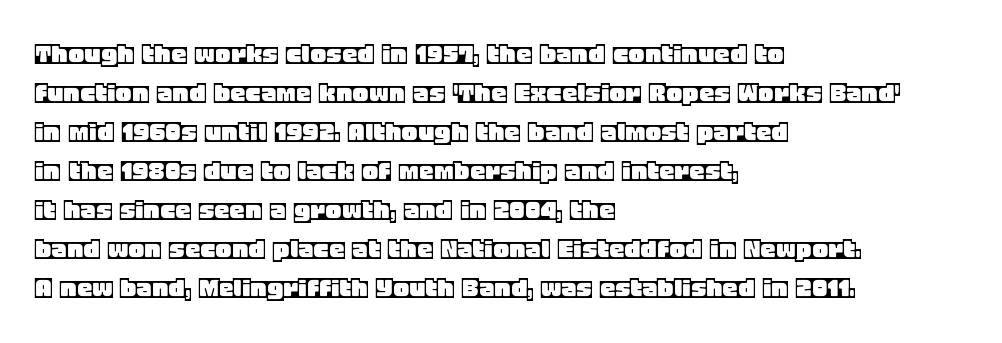
{"italic": "no", "width": "normal", "x_height": "large", "monospaced": "no", "underline": "no", "align": "left", "line_spacing": "normal", "line_spacing_ratio": 1.26, "letter_spacing": "normal", "letter_spacing_em": 0.0, "glyph_px": 31}
